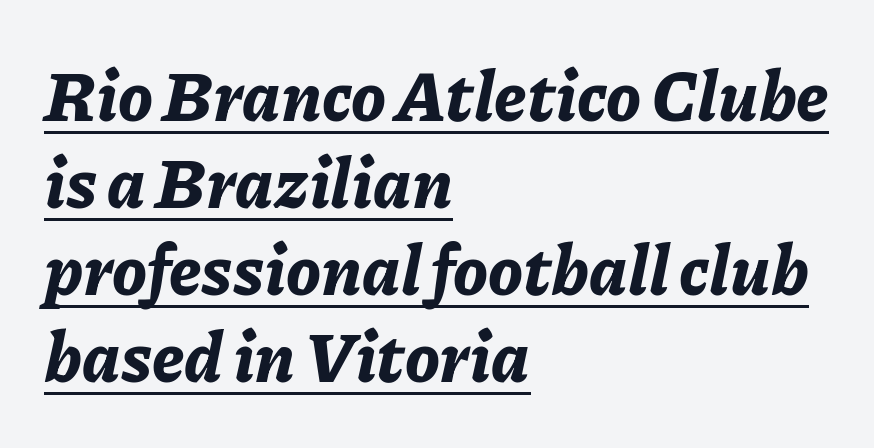
All the whitespace from short lines collects on the right. The strokes are fattened all the way to bold. The horizontal fit of the characters is conventional and even. Quick note: interline space is typical. Tall strokes in this sample are angled rather than plumb.
